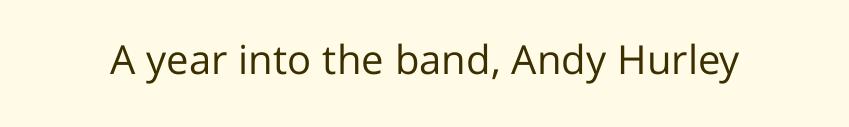
{"serif": "no", "italic": "no", "bold": "no", "weight": "regular", "width": "normal", "stroke_contrast": "low", "x_height": "medium", "monospaced": "no", "underline": "no", "letter_spacing": "normal", "letter_spacing_em": 0.0, "glyph_px": 40}
